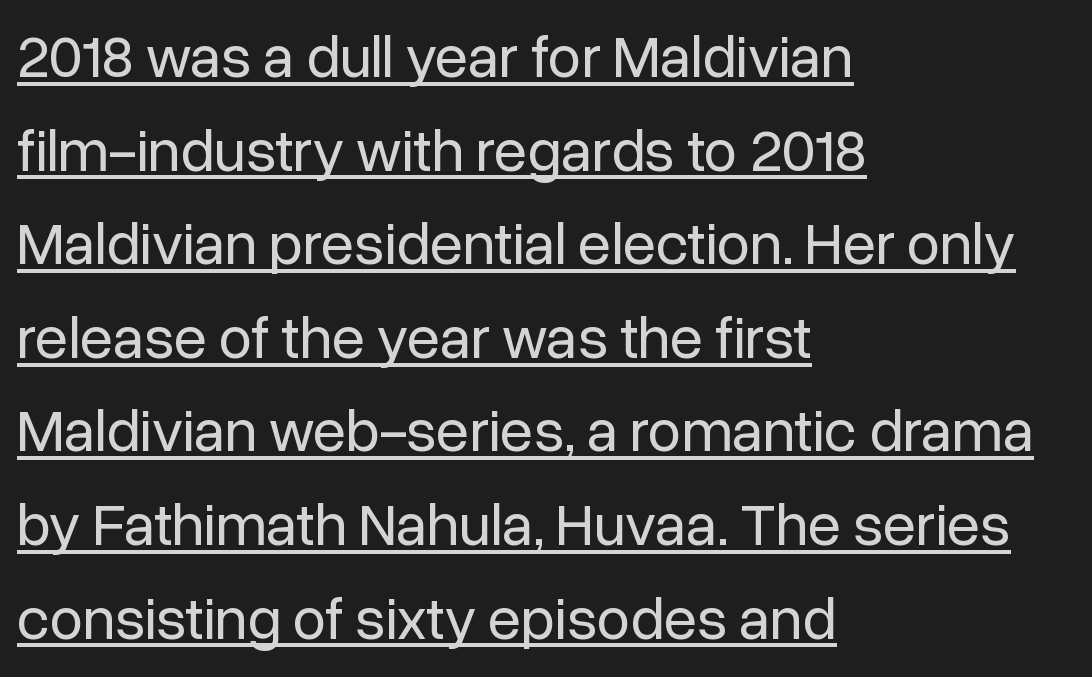
{"serif": "no", "italic": "no", "bold": "no", "weight": "regular", "width": "normal", "stroke_contrast": "low", "x_height": "medium", "monospaced": "no", "underline": "yes", "align": "left", "line_spacing": "normal", "line_spacing_ratio": 1.56, "letter_spacing": "normal", "letter_spacing_em": 0.0, "glyph_px": 60}
